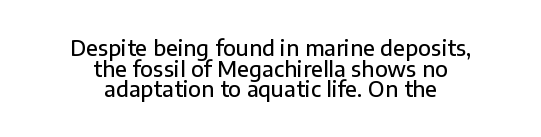
{"italic": "no", "bold": "semi", "underline": "no", "align": "center", "line_spacing": "tight", "line_spacing_ratio": 0.98, "letter_spacing": "normal", "letter_spacing_em": 0.0, "glyph_px": 21}
